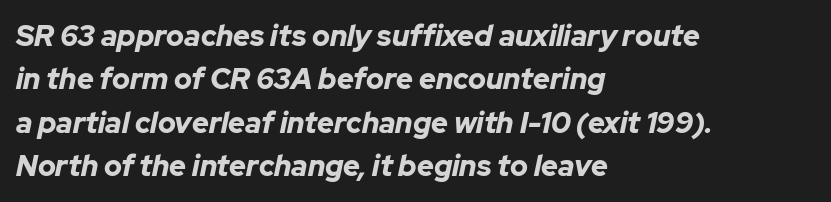
The image shows 29 px bold type, italic (leaning right); set left-aligned, normal line spacing (1.5x), normal letter spacing, not underlined; low stroke contrast and a medium x-height.
